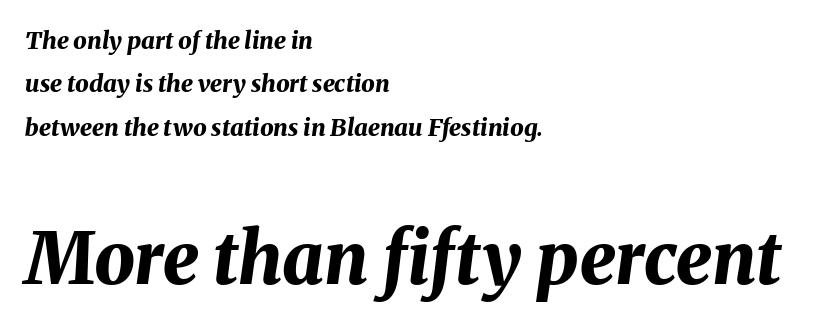
Bigger letters appear in the bottom chunk; the top chunk is reduced. The type is set solid horizontally, with unmodified tracking. The passage shown is typed in a proportional face where columns would drift. Weight check: bold — yes, fully.
